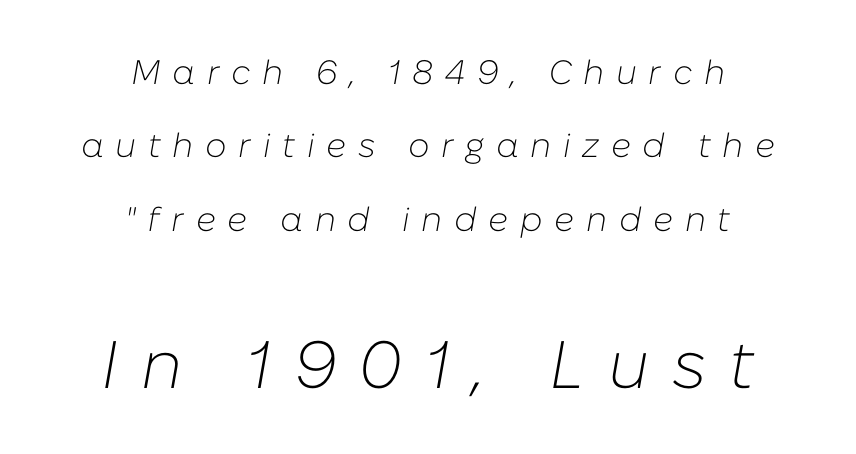
Q: Is the text bold? A: No.
Q: Is the text italic (slanted)? A: Yes, it leans right by about 10 degrees.
Q: Is the text underlined? A: No.
Q: How is the paragraph aligned? A: Centered.
Q: Is the spacing between letters normal or unusually wide? A: Unusually wide.
Q: Is the spacing between lines tight, normal or loose? A: Loose.
Q: Which block of text is set in a larger size, the first (top) or the second (bottom)? A: The second (bottom) one.
Q: Width (condensed, normal, or wide)? A: Normal.
Q: Stroke contrast? A: Low.
Q: x-height? A: Medium.
Q: Monospaced? A: No.
